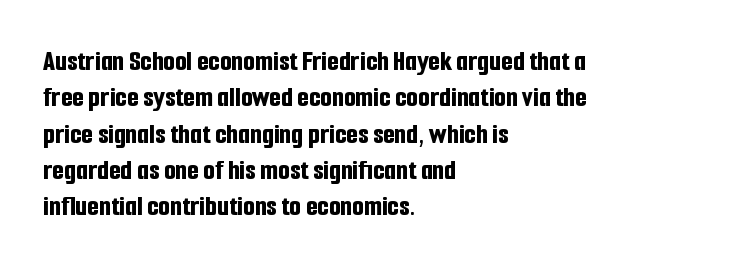
Q: Is the text bold? A: Yes.
Q: Is the text italic (slanted)? A: No, it is upright.
Q: Is the typeface a serif or a sans-serif typeface? A: Sans-serif.
Q: Is the text underlined? A: No.
Q: How is the paragraph aligned? A: Left-aligned.
Q: Is the spacing between letters normal or unusually wide? A: Normal.
Q: Width (condensed, normal, or wide)? A: Condensed.
Q: Stroke contrast? A: Low.
Q: x-height? A: Medium.
Q: Monospaced? A: No.
